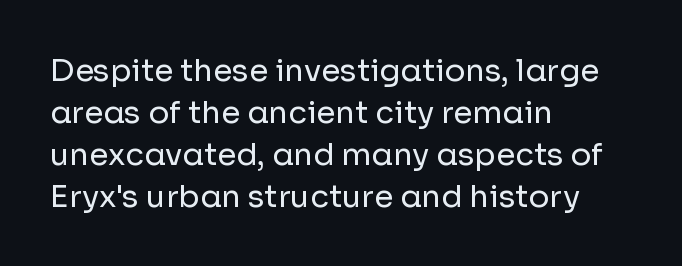
Q: Is the text bold? A: No.
Q: Is the text italic (slanted)? A: No, it is upright.
Q: Is the typeface a serif or a sans-serif typeface? A: Sans-serif.
Q: Is the text underlined? A: No.
Q: How is the paragraph aligned? A: Left-aligned.
Q: Is the spacing between letters normal or unusually wide? A: Normal.
Q: Is the spacing between lines tight, normal or loose? A: Normal.
Q: Width (condensed, normal, or wide)? A: Normal.
Q: Stroke contrast? A: Low.
Q: x-height? A: Medium.
Q: Monospaced? A: No.
